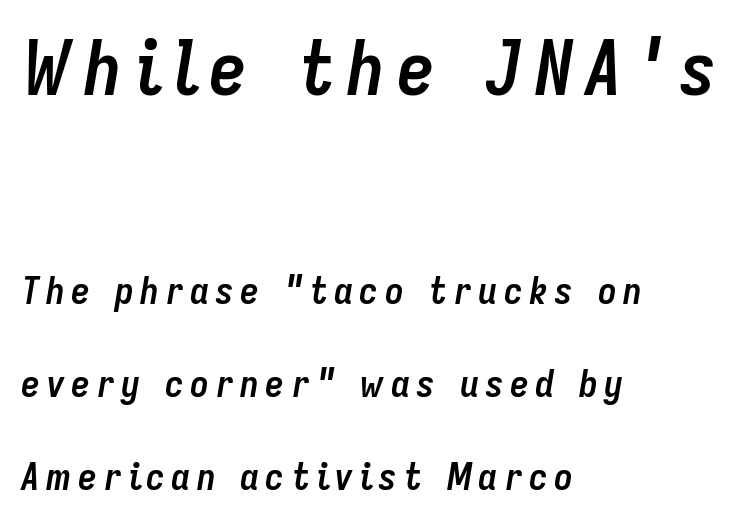
The image shows 76 px semibold, condensed type, italic (leaning right); set left-aligned, loose line spacing (2.44x), not underlined; the first (top) block is 2.0x larger; low stroke contrast and a medium x-height.
